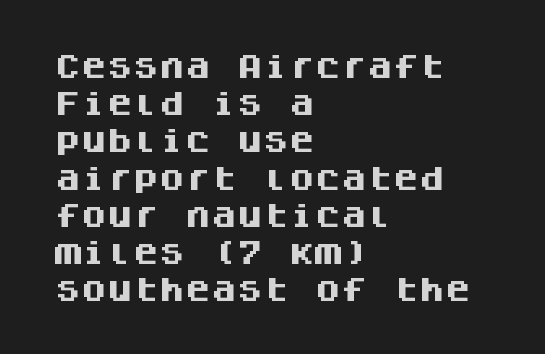
Notice how descenders clear the ascenders below comfortably — that's standard leading. Compared with an ordinary text face, these strokes are far heavier — a full bold. Compared with typical body copy, the letter spacing here is the same. Italic: no, the glyphs are upright roman. The rag falls on the right side of this text block. Descenders hang freely into open space.
